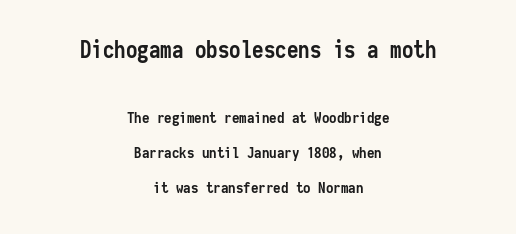
{"italic": "no", "bold": "yes", "underline": "no", "align": "center", "line_spacing": "loose", "line_spacing_ratio": 2.36, "letter_spacing": "normal", "letter_spacing_em": 0.0, "larger_block": "first", "size_ratio": 1.53, "glyph_px": 23}
